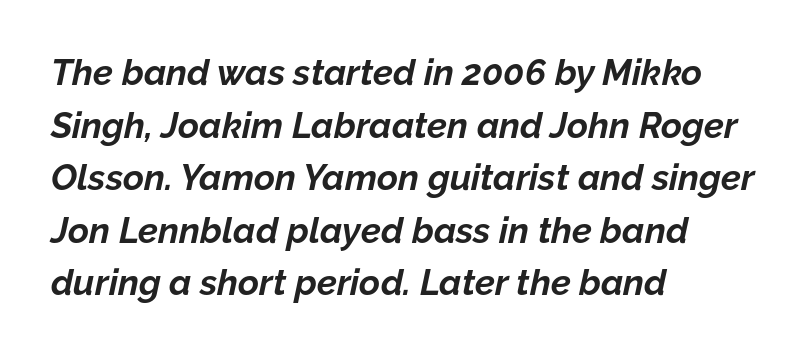
Honestly, there is no underline to notice here at all. Horizontally, the lines are justified to the leading edge only. This sample has the flowing, uneven cadence of proportional lettering. Rendered with sloped, italic letterforms.
